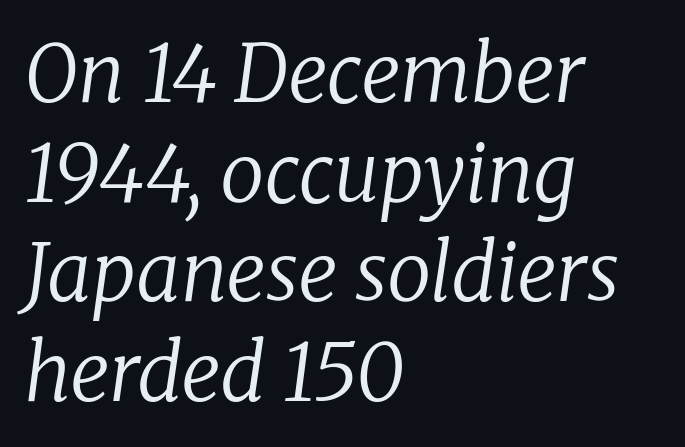
The image shows 79 px regular-weight serif type, italic (leaning right); set left-aligned, normal line spacing (1.26x), normal letter spacing, not underlined; low stroke contrast and a medium x-height.
